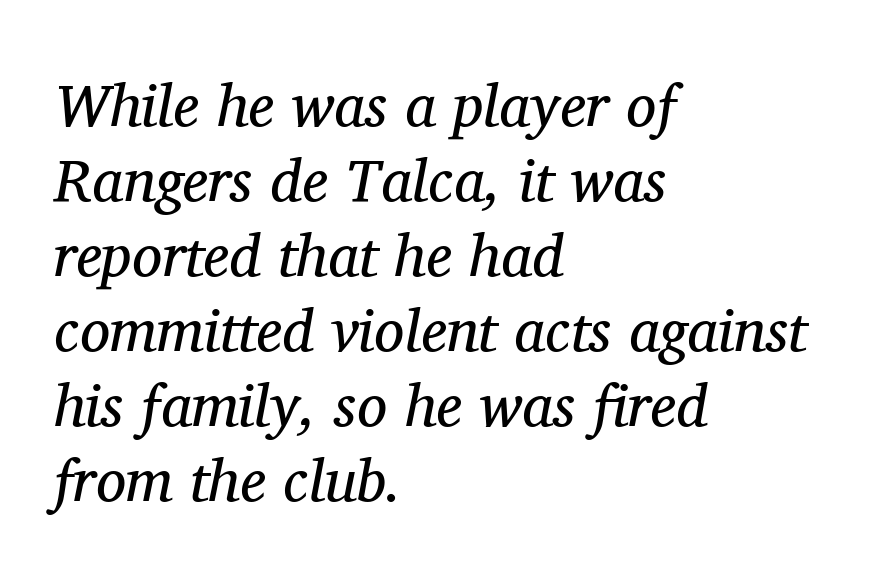
The image shows 60 px regular-weight serif type, italic (leaning right); set left-aligned, normal line spacing (1.25x), normal letter spacing, not underlined; medium stroke contrast and a medium x-height.
